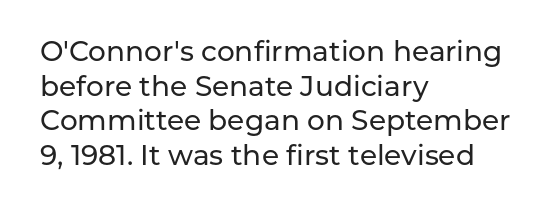
Words float on clear page, feet unadorned. A roman cut, with each character standing at attention. A typesetter would call this proportional, since set widths differ per character. The designer went with a sans here, leaving each stem footless. Horizontally, the lines are justified to the leading edge only.
